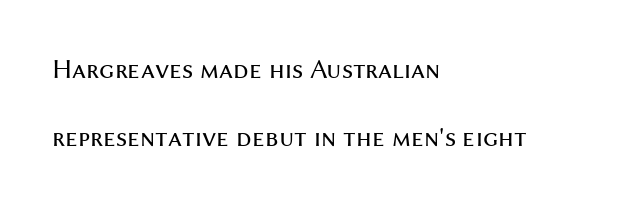
{"serif": "no", "italic": "no", "bold": "no", "weight": "regular", "width": "normal", "stroke_contrast": "medium", "x_height": "medium", "monospaced": "no", "underline": "no", "align": "left", "line_spacing": "loose", "line_spacing_ratio": 2.43, "letter_spacing": "normal", "letter_spacing_em": 0.0, "glyph_px": 28}
